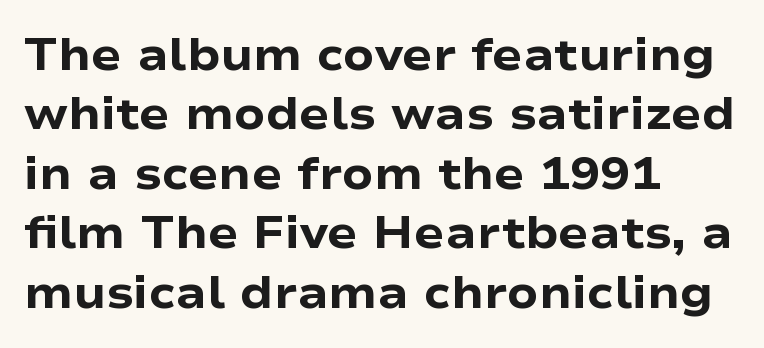
The image shows 45 px heavy, wide sans-serif type, upright; set left-aligned, normal line spacing (1.32x), normal letter spacing, not underlined; low stroke contrast and a medium x-height.
